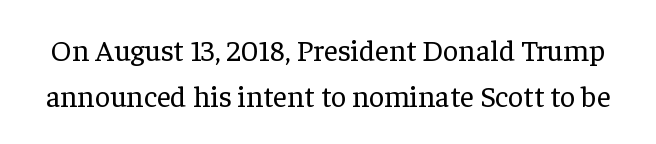
Q: Is the text bold? A: No.
Q: Is the text italic (slanted)? A: No, it is upright.
Q: Is the typeface a serif or a sans-serif typeface? A: Serif.
Q: Is the text underlined? A: No.
Q: Is the spacing between letters normal or unusually wide? A: Normal.
Q: Is the spacing between lines tight, normal or loose? A: Normal.
Q: Width (condensed, normal, or wide)? A: Normal.
Q: Stroke contrast? A: Low.
Q: x-height? A: Medium.
Q: Monospaced? A: No.
